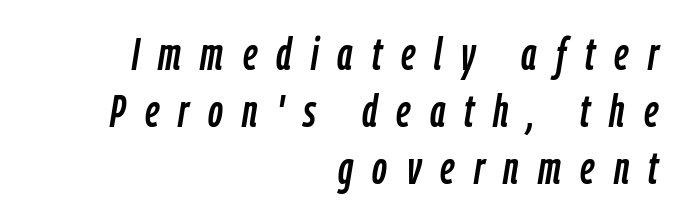
Think of a printed novel: that variable character pitch is what you see here. Students, note that the glyphs here are deliberately spaced far apart. The passage shown is not underscored anywhere. The text carries the slant typical of an italic or oblique font.
